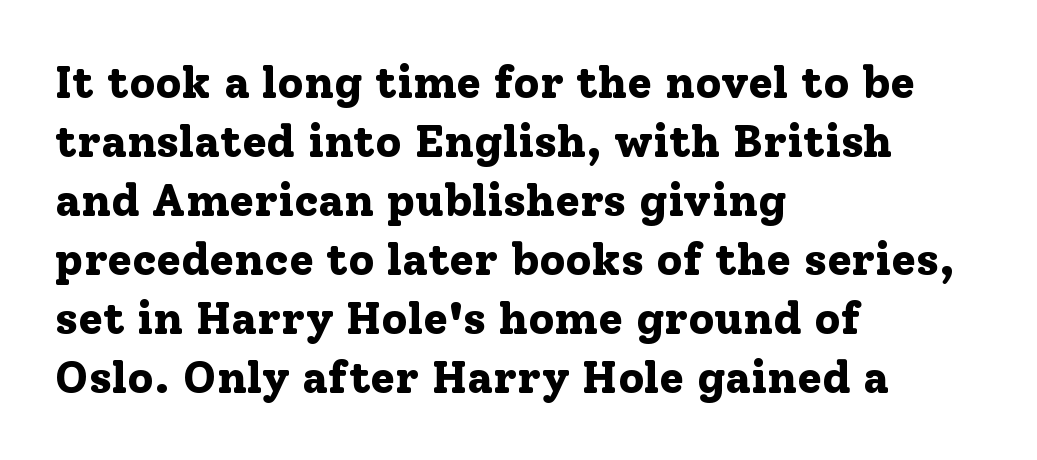
Q: Is the text bold? A: Yes.
Q: Is the text italic (slanted)? A: No, it is upright.
Q: Is the typeface a serif or a sans-serif typeface? A: Serif.
Q: Is the text underlined? A: No.
Q: How is the paragraph aligned? A: Left-aligned.
Q: Is the spacing between letters normal or unusually wide? A: Normal.
Q: Is the spacing between lines tight, normal or loose? A: Normal.
Q: Width (condensed, normal, or wide)? A: Normal.
Q: Stroke contrast? A: Low.
Q: x-height? A: Medium.
Q: Monospaced? A: No.
